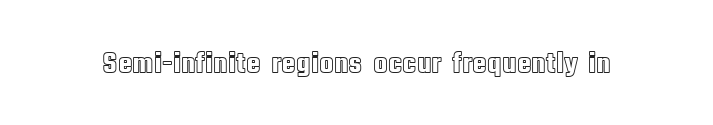
The image shows 30 px condensed type, upright; set normal letter spacing, not underlined; a large x-height.
